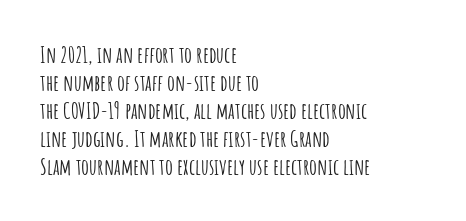
The image shows 22 px text type, upright; set left-aligned, normal line spacing (1.27x), normal letter spacing, not underlined.
